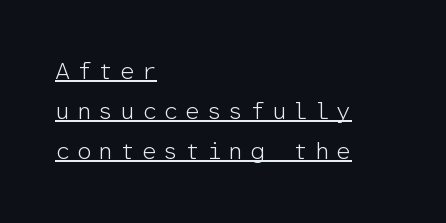
{"italic": "no", "bold": "no", "underline": "yes", "align": "left", "line_spacing": "normal", "line_spacing_ratio": 1.67, "letter_spacing": "wide", "letter_spacing_em": 0.27, "glyph_px": 24}
